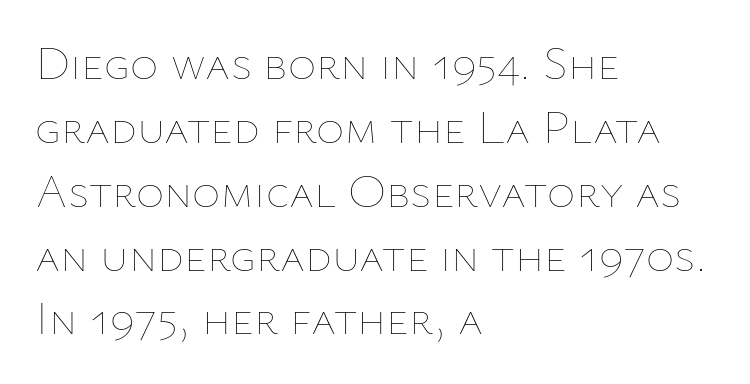
The image shows 48 px thin type, upright; set left-aligned, normal line spacing (1.33x), normal letter spacing, not underlined; low stroke contrast and a medium x-height.
